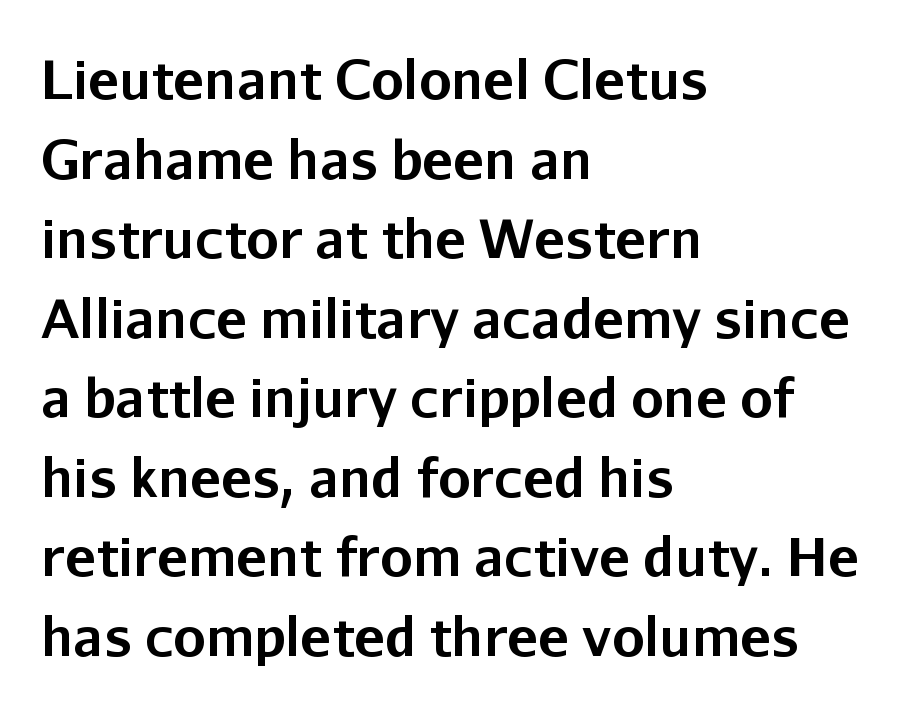
The image shows 52 px bold sans-serif type, upright; set left-aligned, normal line spacing (1.53x), normal letter spacing, not underlined; low stroke contrast and a medium x-height.
